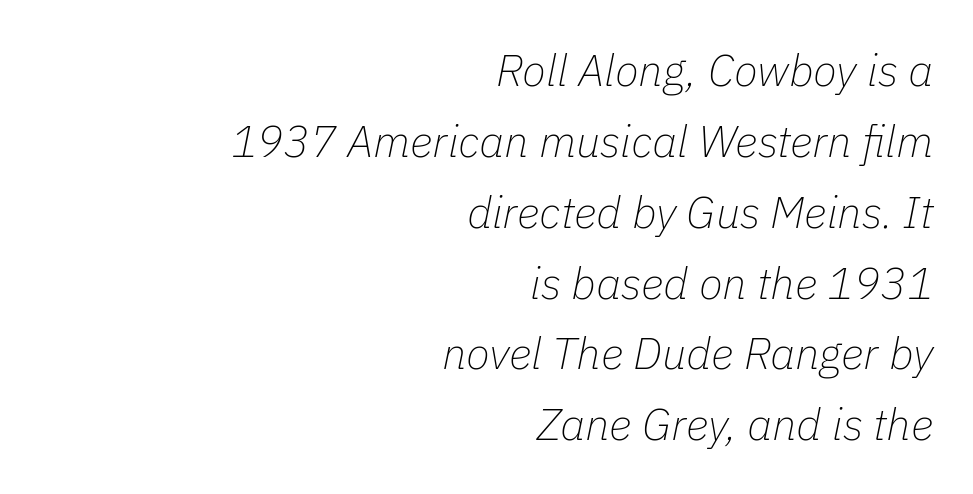
{"italic": "yes", "lean": "right", "slant_degrees": 11, "bold": "no", "weight": "thin", "width": "normal", "stroke_contrast": "low", "x_height": "medium", "monospaced": "no", "underline": "no", "align": "right", "line_spacing": "normal", "line_spacing_ratio": 1.61, "letter_spacing": "normal", "letter_spacing_em": 0.0, "glyph_px": 44}
